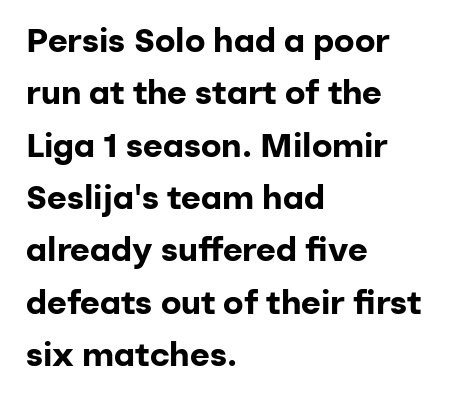
{"serif": "no", "italic": "no", "bold": "yes", "weight": "bold", "width": "normal", "stroke_contrast": "low", "x_height": "medium", "monospaced": "no", "underline": "no", "align": "left", "line_spacing": "normal", "line_spacing_ratio": 1.54, "letter_spacing": "normal", "letter_spacing_em": 0.0, "glyph_px": 34}
